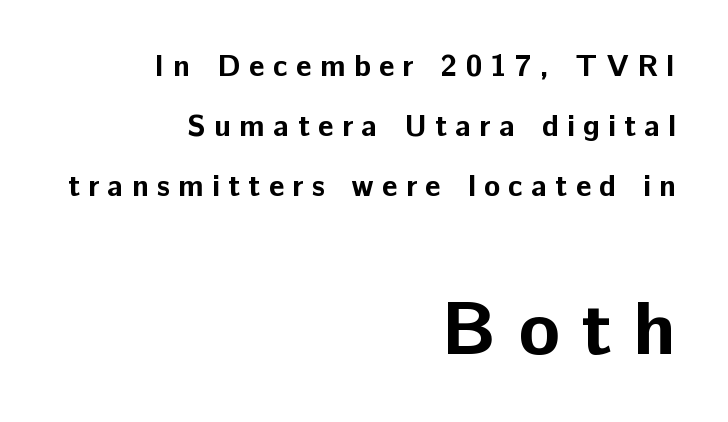
A typesetter would call this proportional, since set widths differ per character. The text block is weighted toward the right margin, trailing off unevenly leftward. Rule under the text: the space is simply empty. Type style note: lacks serifs.
